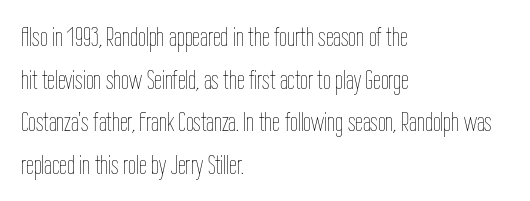
The image shows 28 px thin, condensed type, upright; set left-aligned, normal line spacing (1.52x), normal letter spacing, not underlined; low stroke contrast and a medium x-height.
